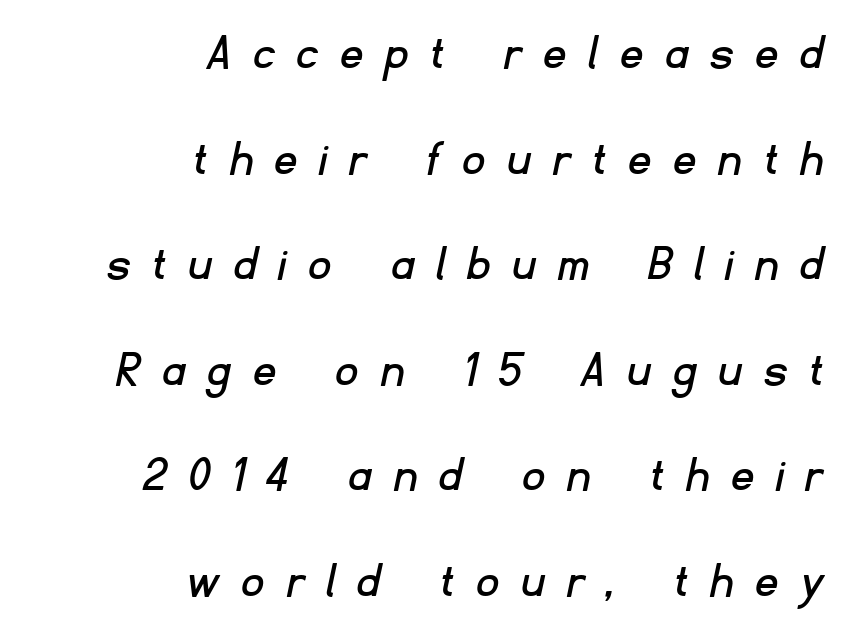
{"serif": "no", "width": "normal", "stroke_contrast": "low", "x_height": "small", "monospaced": "no", "underline": "no", "align": "right", "line_spacing": "loose", "line_spacing_ratio": 2.03, "letter_spacing": "wide", "letter_spacing_em": 0.46, "glyph_px": 52}
